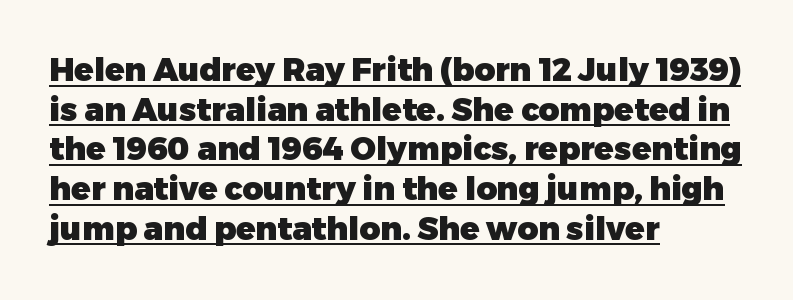
{"serif": "no", "italic": "no", "bold": "yes", "weight": "heavy", "width": "normal", "stroke_contrast": "low", "x_height": "medium", "monospaced": "no", "underline": "yes", "align": "left", "line_spacing_ratio": 1.24, "letter_spacing": "normal", "letter_spacing_em": 0.0, "glyph_px": 32}
